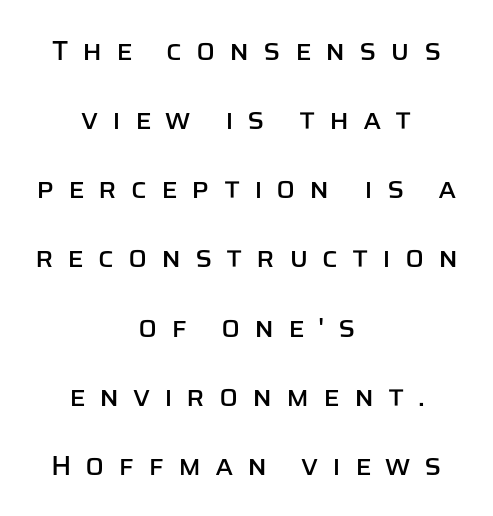
The image shows 28 px sans-serif type, upright; set centered, loose line spacing (2.47x), unusually wide letter spacing (+0.49 em), not underlined; low stroke contrast and a large x-height.
